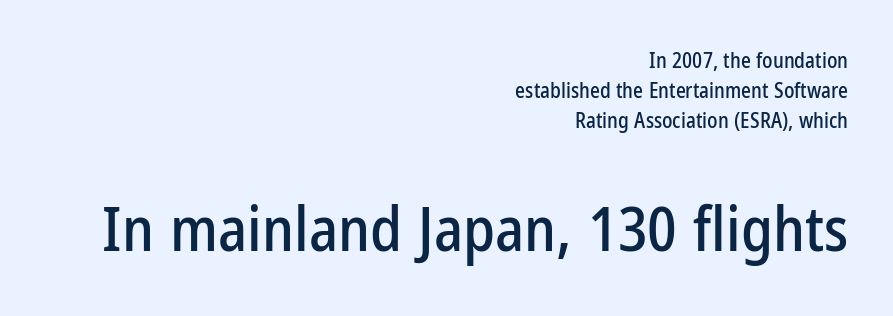
Q: Is the text italic (slanted)? A: No, it is upright.
Q: Is the typeface a serif or a sans-serif typeface? A: Sans-serif.
Q: Is the text underlined? A: No.
Q: How is the paragraph aligned? A: Right-aligned.
Q: Is the spacing between letters normal or unusually wide? A: Normal.
Q: Is the spacing between lines tight, normal or loose? A: Normal.
Q: Which block of text is set in a larger size, the first (top) or the second (bottom)? A: The second (bottom) one.
Q: Width (condensed, normal, or wide)? A: Condensed.
Q: Stroke contrast? A: Low.
Q: x-height? A: Medium.
Q: Monospaced? A: No.
